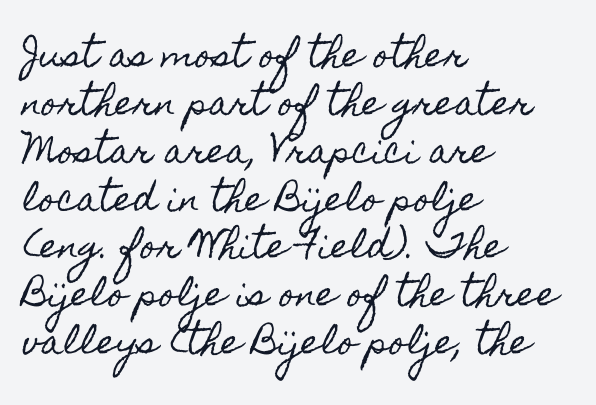
Q: Is the text italic (slanted)? A: Yes.
Q: Is the text underlined? A: No.
Q: How is the paragraph aligned? A: Left-aligned.
Q: Is the spacing between letters normal or unusually wide? A: Normal.
Q: Is the spacing between lines tight, normal or loose? A: Normal.
Q: Width (condensed, normal, or wide)? A: Condensed.
Q: x-height? A: Small.
Q: Monospaced? A: No.
